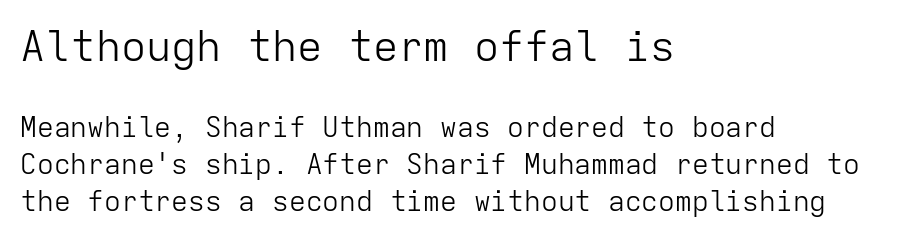
Stroke thickness stays within the range of a standard reading face or lighter. No extra tracking has been applied to these lines. A normal amount of white space separates one row of letters from the next. Nope, not italic — everything's standing straight. If you drew a ruler down the left edge, every line would touch it. Nothing sits at the stroke ends, so this counts as sans-serif.
